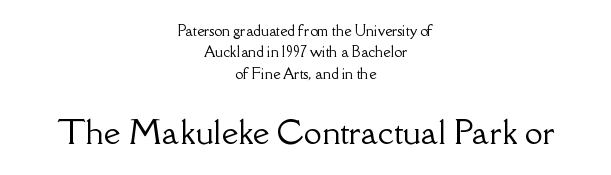
Characters remain perfectly vertical along every line. The glyphs in this specimen are seriffed. Horizontal bands of white between lines are of average thickness. The face used here is rendered with its standard letterfit.
